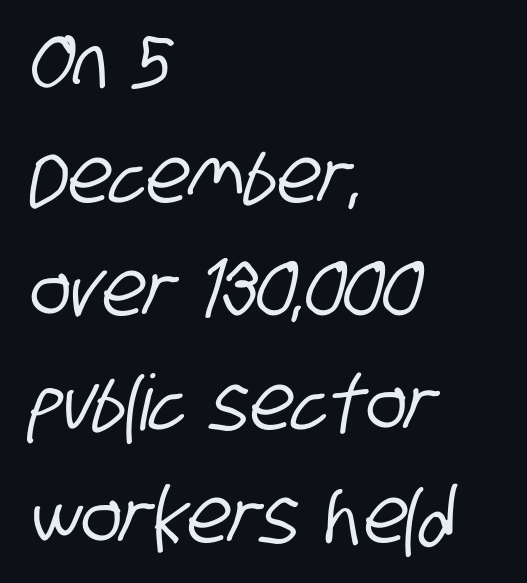
Q: Is the typeface a serif or a sans-serif typeface? A: Sans-serif.
Q: Is the text underlined? A: No.
Q: How is the paragraph aligned? A: Left-aligned.
Q: Is the spacing between letters normal or unusually wide? A: Normal.
Q: Is the spacing between lines tight, normal or loose? A: Normal.
Q: Width (condensed, normal, or wide)? A: Condensed.
Q: Stroke contrast? A: Low.
Q: x-height? A: Large.
Q: Monospaced? A: No.
